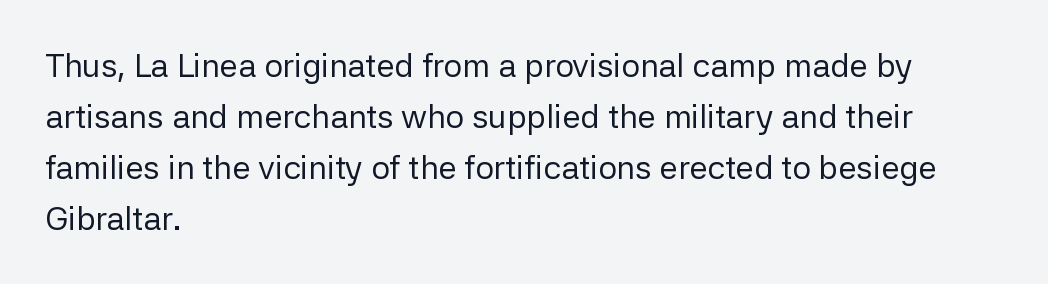
{"serif": "no", "italic": "no", "bold": "no", "weight": "regular", "width": "normal", "stroke_contrast": "low", "x_height": "medium", "monospaced": "no", "underline": "no", "align": "left", "line_spacing": "normal", "line_spacing_ratio": 1.55, "letter_spacing": "normal", "letter_spacing_em": 0.0, "glyph_px": 33}
